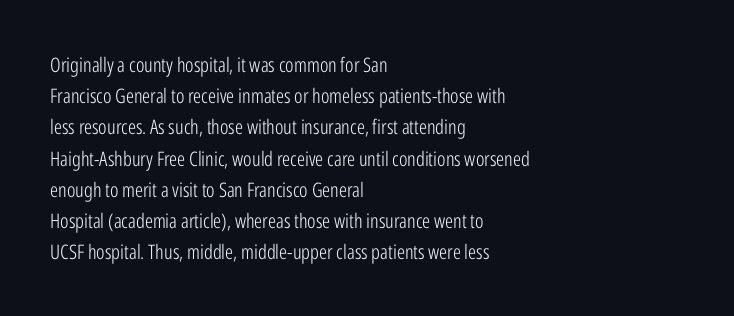
{"italic": "no", "bold": "no", "underline": "no", "align": "left", "line_spacing": "normal", "line_spacing_ratio": 1.56, "letter_spacing": "normal", "letter_spacing_em": 0.0, "glyph_px": 20}
